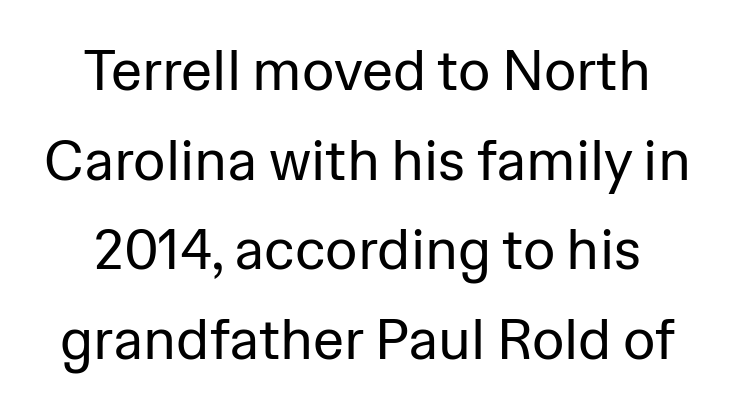
The image shows 56 px regular-weight sans-serif type, upright; set centered, normal line spacing (1.6x), normal letter spacing, not underlined; low stroke contrast and a medium x-height.
